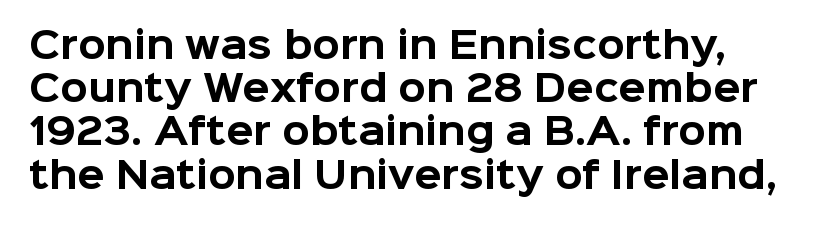
You can tell it's not italic because the verticals are truly vertical. Look at the bottom of the vertical strokes: they stop flat, with no serifs. The letterforms sit shoulder to shoulder at normal distance. Character widths vary here, with narrow letters taking less room than wide ones.
